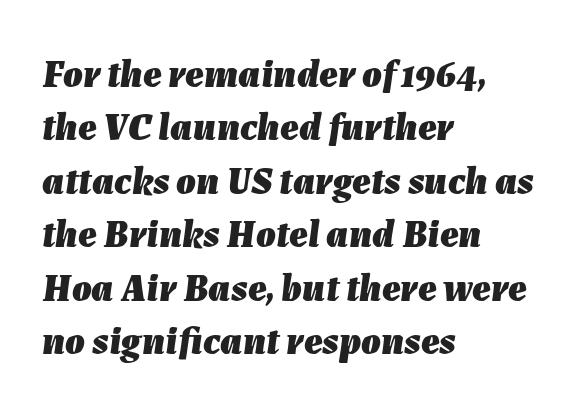
Leftover space on each line is placed entirely after the last word. Think of a printed novel: that variable character pitch is what you see here. Students, observe: this is what conventionally led text looks like. On the weight axis this lands at bold, roughly 700. Compared with typical body copy, the letter spacing here is the same. Quick note: underline off.
